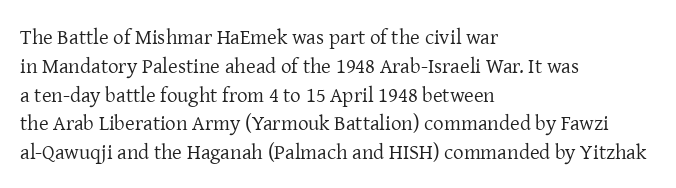
Q: Is the text bold? A: No.
Q: Is the text italic (slanted)? A: No, it is upright.
Q: Is the text underlined? A: No.
Q: How is the paragraph aligned? A: Left-aligned.
Q: Is the spacing between letters normal or unusually wide? A: Normal.
Q: Is the spacing between lines tight, normal or loose? A: Normal.
